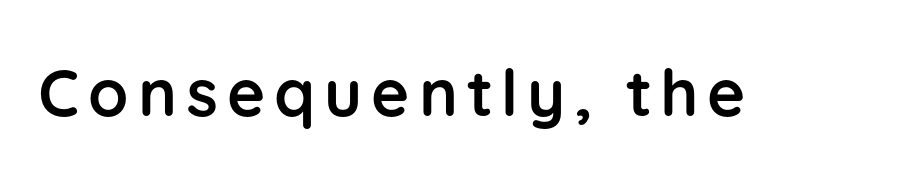
{"serif": "no", "italic": "no", "bold": "yes", "weight": "semibold", "width": "normal", "stroke_contrast": "low", "x_height": "medium", "monospaced": "no", "underline": "no", "glyph_px": 65}
